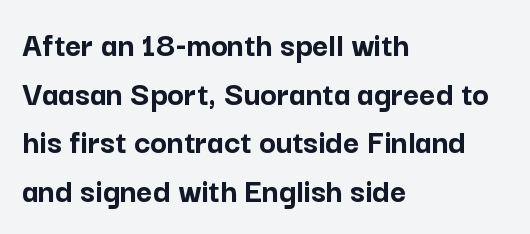
Q: Is the text bold? A: Yes.
Q: Is the text italic (slanted)? A: No, it is upright.
Q: Is the typeface a serif or a sans-serif typeface? A: Sans-serif.
Q: Is the text underlined? A: No.
Q: How is the paragraph aligned? A: Left-aligned.
Q: Is the spacing between letters normal or unusually wide? A: Normal.
Q: Is the spacing between lines tight, normal or loose? A: Normal.
Q: Width (condensed, normal, or wide)? A: Normal.
Q: Stroke contrast? A: Low.
Q: x-height? A: Medium.
Q: Monospaced? A: No.
